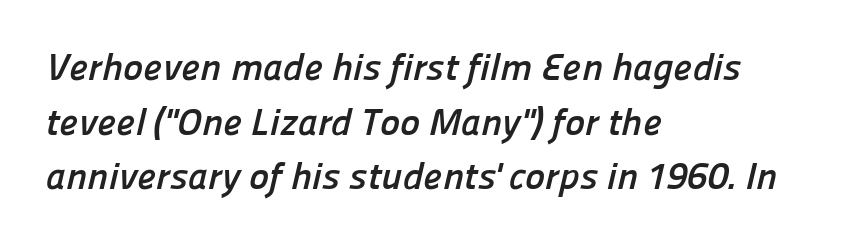
No extra tracking has been applied to these lines. Does the copy run flush right? No — it runs flush left. A typesetter would call this leading conventional body-copy spacing. This rendering features lettering with no underline. Font category for this specimen: sans-serif.
